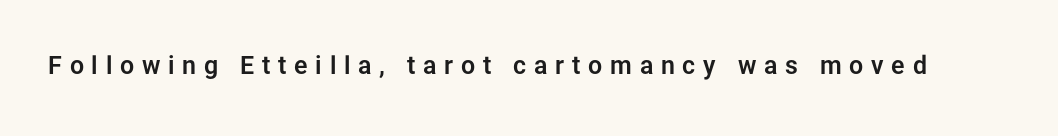
Descenders hang freely into open space. Glyph-to-glyph distance is far greater than everyday printed text. Posture: upright roman.
